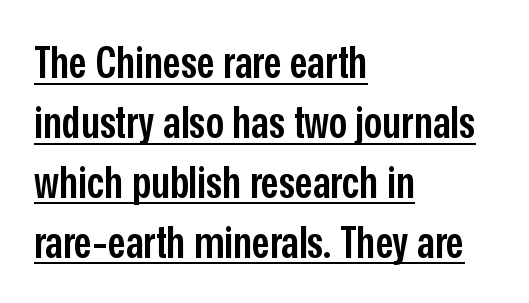
Descenders here cross a horizontal rule under the line. Short and long lines alike share a common starting point at left. Rows of type keep a routine distance in the vertical direction. Between one letter and the next there's only the usual sliver of space.
